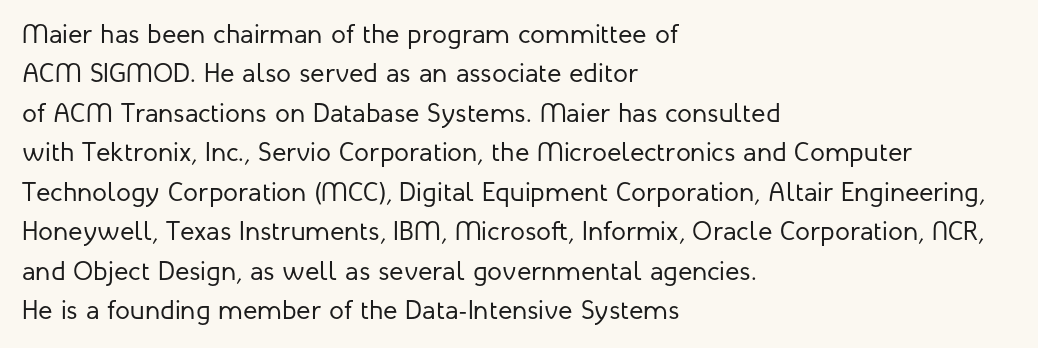
Quick note: not italic, upright. Is the stroke heavy? The answer is a plain regular-or-lighter. The setting favours the left margin, as ordinary paragraphs usually do. Has an underline been added? It has not. Tracking here is standard; glyphs follow each other at the usual distance. Line spacing here is normal.
